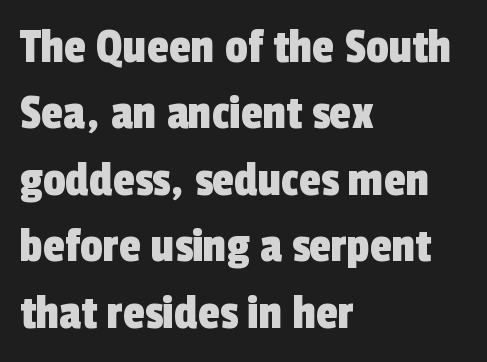
The typesetter chose a ragged-right arrangement here. The letters sit at their default tracking, neither squeezed nor spread. Letters rest on an invisible, unmarked baseline. The passage shown is typed in a proportional face where columns would drift.
